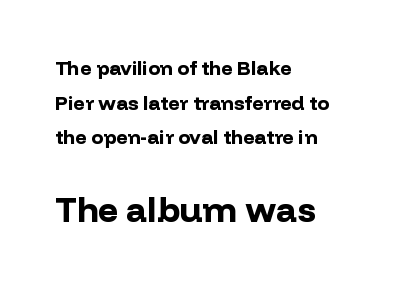
{"serif": "no", "italic": "no", "bold": "yes", "weight": "bold", "width": "normal", "stroke_contrast": "low", "x_height": "medium", "monospaced": "no", "underline": "no", "align": "left", "line_spacing_ratio": 1.73, "letter_spacing": "normal", "letter_spacing_em": 0.0, "larger_block": "second", "size_ratio": 1.75, "glyph_px": 35}
